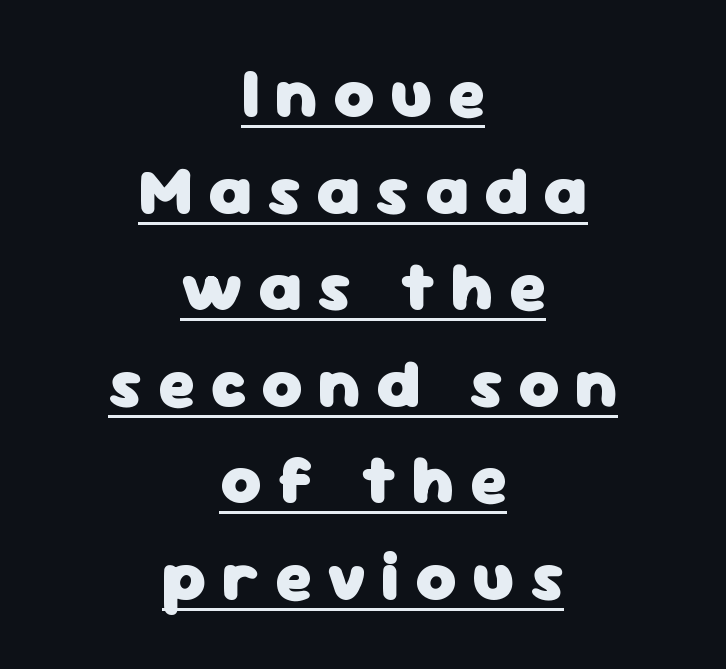
Display-style spreading of the glyphs; the letterfit is very open. Spacing verdict: proportional, widths tailored to each character. The passage is arranged like a title page — every line centered. This block has exactly the height ordinary leading produces. Type style note: lacks serifs. Compared with undecorated copy, this sample adds a rule below the words.
